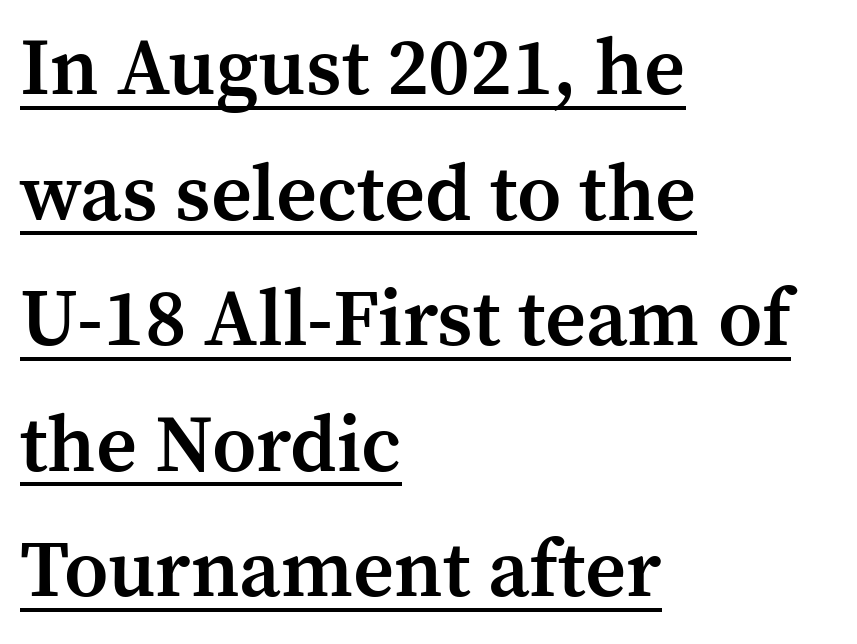
The image shows 80 px semibold serif type, upright; set left-aligned, normal line spacing (1.57x), normal letter spacing, underlined; medium stroke contrast and a medium x-height.
